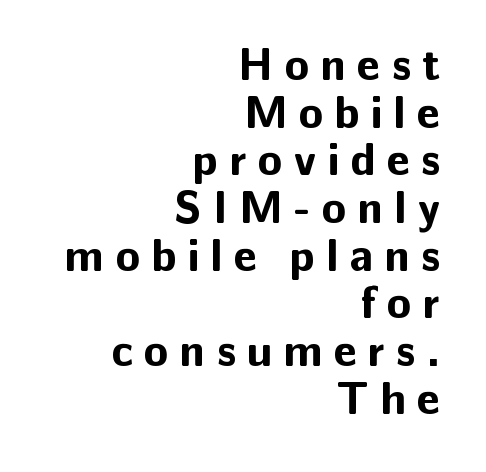
Type without underlining. Think of a printed novel: that variable character pitch is what you see here. The designer went with a sans here, leaving each stem footless. Tracking value appears strongly positive — letters spread wide. Does the lettering tilt? It doesn't — this is upright. Which margin do the lines hug? The right one — the left edge is uneven.
